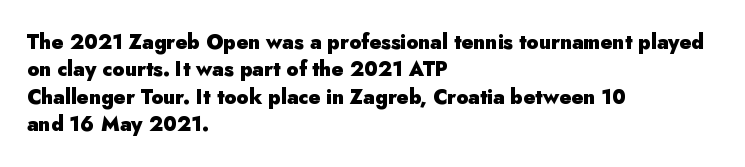
Q: Is the text bold? A: Yes.
Q: Is the text italic (slanted)? A: No, it is upright.
Q: Is the text underlined? A: No.
Q: How is the paragraph aligned? A: Left-aligned.
Q: Is the spacing between letters normal or unusually wide? A: Normal.
Q: Is the spacing between lines tight, normal or loose? A: Normal.
